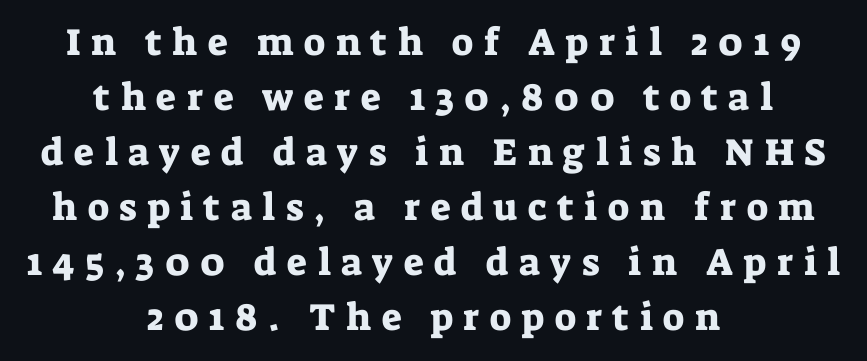
The image shows 38 px serif type, upright; set centered, normal line spacing (1.45x), unusually wide letter spacing (+0.28 em), not underlined; low stroke contrast and a medium x-height.
